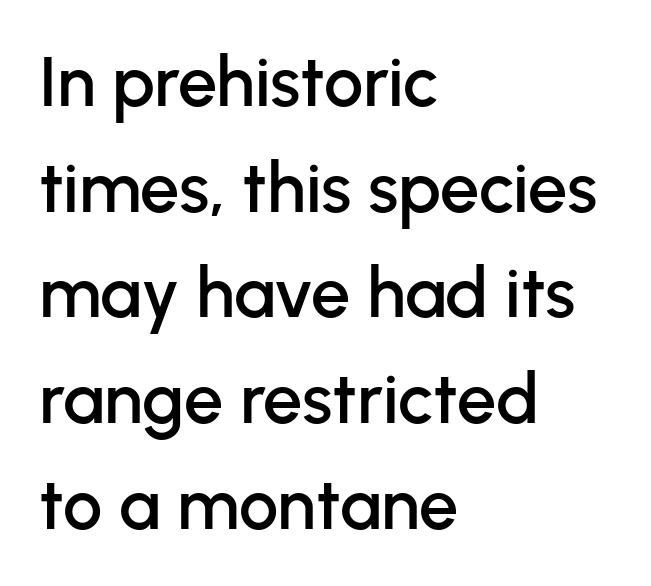
The image shows 70 px sans-serif type, upright; set left-aligned, normal line spacing (1.51x), normal letter spacing, not underlined; low stroke contrast and a medium x-height.
